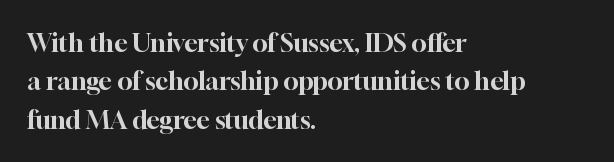
These lines stack with their left ends in a neat column. This is the regular roman posture of the typeface. Leading matches the norm, producing a regular column. No extra tracking has been applied to these lines. Type without underlining.
